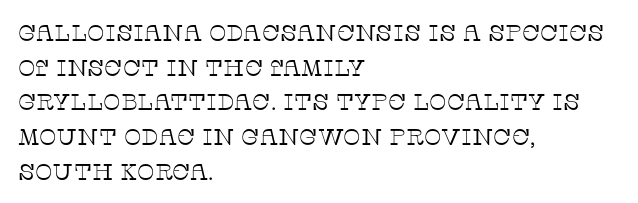
Vertical strokes here are truly vertical. Is the block centered? No — it sits flush against the left margin. Standard letterfit; no display-style spreading of the glyphs. This is not heavy type; no bold has been used.
